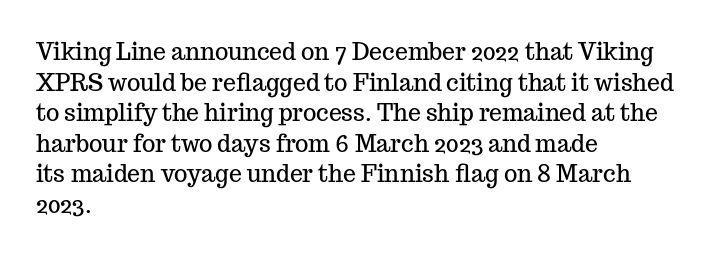
The image shows 23 px text type, upright; set left-aligned, normal line spacing (1.33x), normal letter spacing, not underlined.
